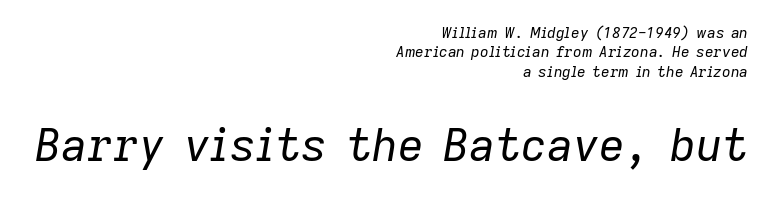
Q: Is the text bold? A: No.
Q: Is the text italic (slanted)? A: Yes, it leans right by about 9 degrees.
Q: Is the text underlined? A: No.
Q: How is the paragraph aligned? A: Right-aligned.
Q: Is the spacing between letters normal or unusually wide? A: Normal.
Q: Is the spacing between lines tight, normal or loose? A: Normal.
Q: Which block of text is set in a larger size, the first (top) or the second (bottom)? A: The second (bottom) one.
Q: Width (condensed, normal, or wide)? A: Normal.
Q: Stroke contrast? A: Low.
Q: x-height? A: Medium.
Q: Monospaced? A: No.
